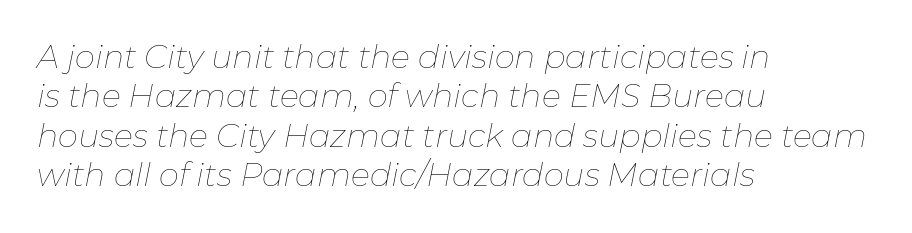
The image shows 32 px thin type, italic (leaning right); set left-aligned, line spacing 1.23x, normal letter spacing, not underlined; low stroke contrast and a medium x-height.
